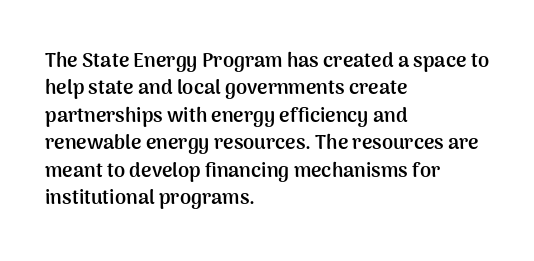
Here the glyphs are tracked normally, forming tight word shapes. The lettering stays uniformly vertical, giving the passage a roman look. The strokes are fattened all the way to bold. This sample keeps an unexceptional amount of space between lines. Underline: absent.
